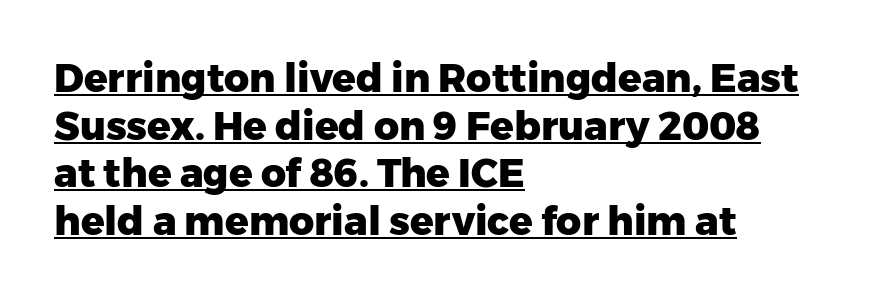
The image shows 39 px heavy sans-serif type, upright; set left-aligned, line spacing 1.22x, normal letter spacing, underlined; low stroke contrast and a medium x-height.
